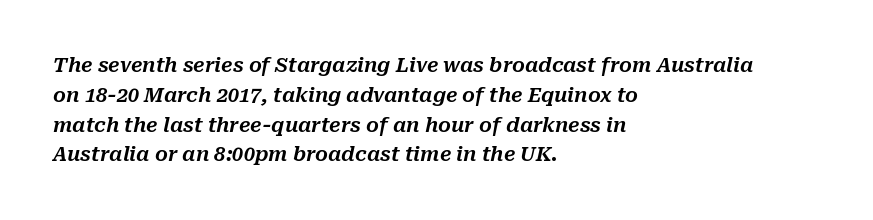
The image shows 20 px text type, italic (leaning right); set left-aligned, normal line spacing (1.49x), normal letter spacing, not underlined.
